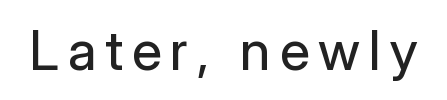
If you drew a line through each stem, it would be perfectly vertical. On a weight scale, this lands at 450 or below. The text was rendered using a sans face with plain stroke endings. Words float on clear page, feet unadorned. Note the varied advance widths — an 'i' is clearly narrower than an 'm'.
